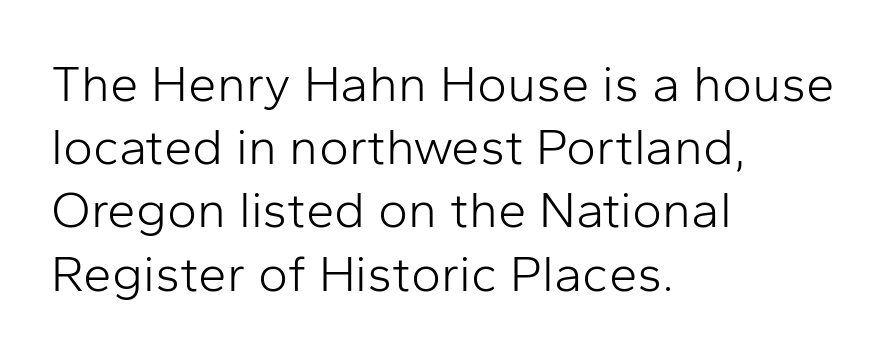
Q: Is the text bold? A: No.
Q: Is the text italic (slanted)? A: No, it is upright.
Q: Is the typeface a serif or a sans-serif typeface? A: Sans-serif.
Q: Is the text underlined? A: No.
Q: How is the paragraph aligned? A: Left-aligned.
Q: Is the spacing between letters normal or unusually wide? A: Normal.
Q: Width (condensed, normal, or wide)? A: Normal.
Q: Stroke contrast? A: Low.
Q: x-height? A: Medium.
Q: Monospaced? A: No.
